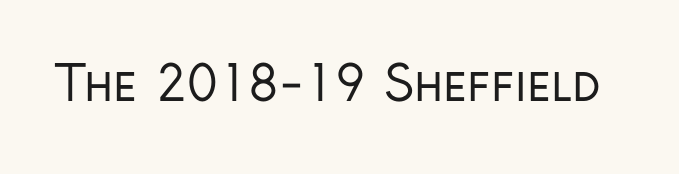
{"serif": "no", "italic": "no", "bold": "no", "weight": "regular", "width": "condensed", "stroke_contrast": "low", "x_height": "medium", "monospaced": "no", "underline": "no", "letter_spacing": "normal", "letter_spacing_em": 0.0, "glyph_px": 48}
